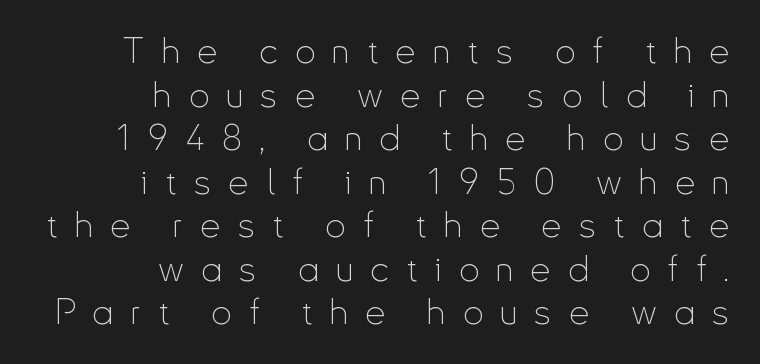
{"serif": "no", "italic": "no", "bold": "no", "weight": "thin", "width": "condensed", "stroke_contrast": "low", "x_height": "small", "monospaced": "no", "underline": "no", "align": "right", "line_spacing_ratio": 1.21, "letter_spacing": "wide", "letter_spacing_em": 0.48, "glyph_px": 36}
